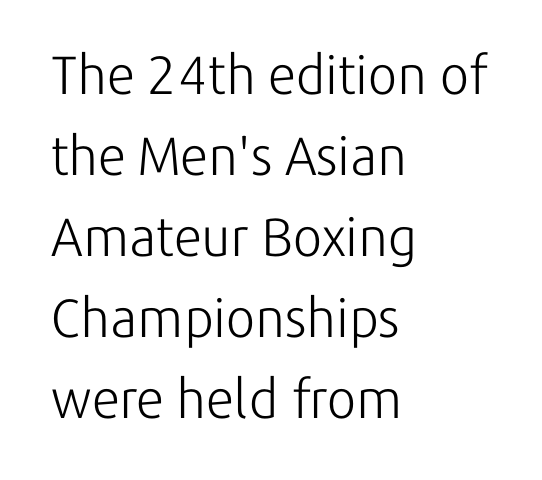
The image shows 54 px light sans-serif type, upright; set left-aligned, normal line spacing (1.5x), normal letter spacing, not underlined; low stroke contrast and a medium x-height.
